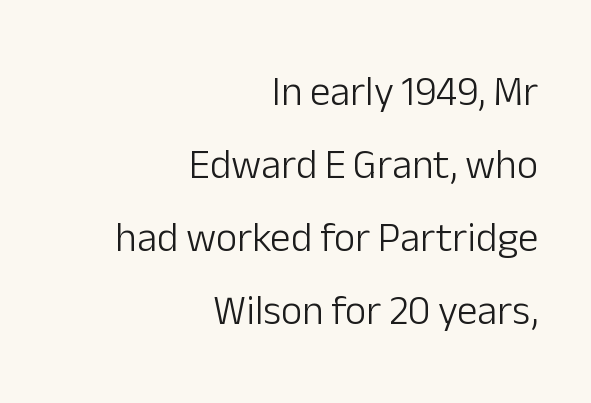
Q: Is the text bold? A: No.
Q: Is the text italic (slanted)? A: No, it is upright.
Q: Is the typeface a serif or a sans-serif typeface? A: Sans-serif.
Q: Is the text underlined? A: No.
Q: How is the paragraph aligned? A: Right-aligned.
Q: Is the spacing between letters normal or unusually wide? A: Normal.
Q: Width (condensed, normal, or wide)? A: Normal.
Q: Stroke contrast? A: Low.
Q: x-height? A: Medium.
Q: Monospaced? A: No.
